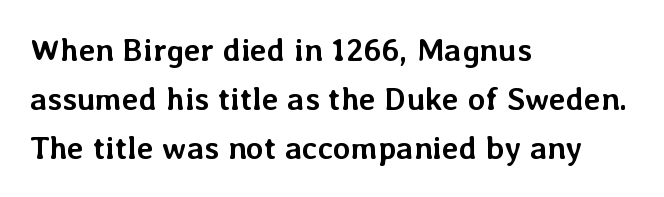
{"italic": "no", "bold": "yes", "weight": "semibold", "width": "normal", "stroke_contrast": "low", "x_height": "medium", "monospaced": "no", "underline": "no", "align": "left", "line_spacing": "normal", "line_spacing_ratio": 1.53, "letter_spacing": "normal", "letter_spacing_em": 0.0, "glyph_px": 32}
